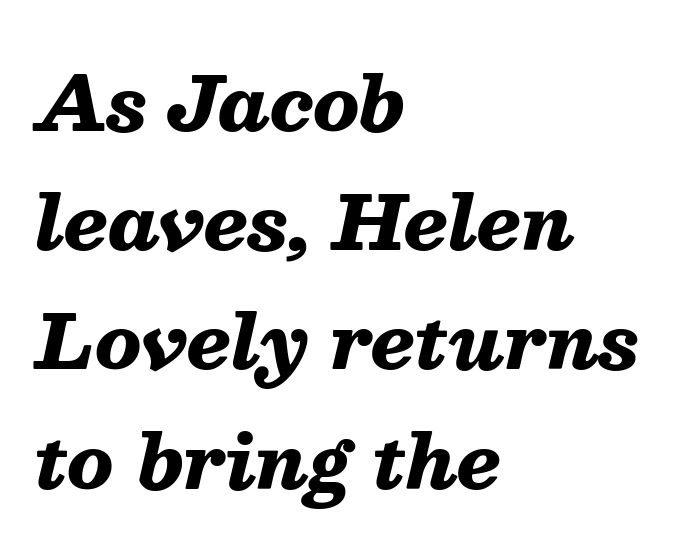
Q: Is the text bold? A: Yes.
Q: Is the text italic (slanted)? A: Yes, it leans right by about 13 degrees.
Q: Is the text underlined? A: No.
Q: How is the paragraph aligned? A: Left-aligned.
Q: Is the spacing between letters normal or unusually wide? A: Normal.
Q: Is the spacing between lines tight, normal or loose? A: Normal.
Q: Width (condensed, normal, or wide)? A: Normal.
Q: Stroke contrast? A: Medium.
Q: x-height? A: Medium.
Q: Monospaced? A: No.
